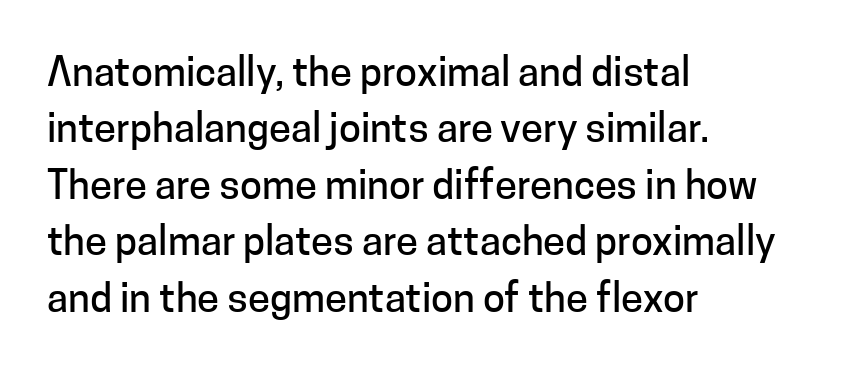
{"serif": "no", "italic": "no", "width": "normal", "stroke_contrast": "low", "x_height": "medium", "monospaced": "no", "underline": "no", "align": "left", "line_spacing": "normal", "line_spacing_ratio": 1.41, "letter_spacing": "normal", "letter_spacing_em": 0.0, "glyph_px": 40}
